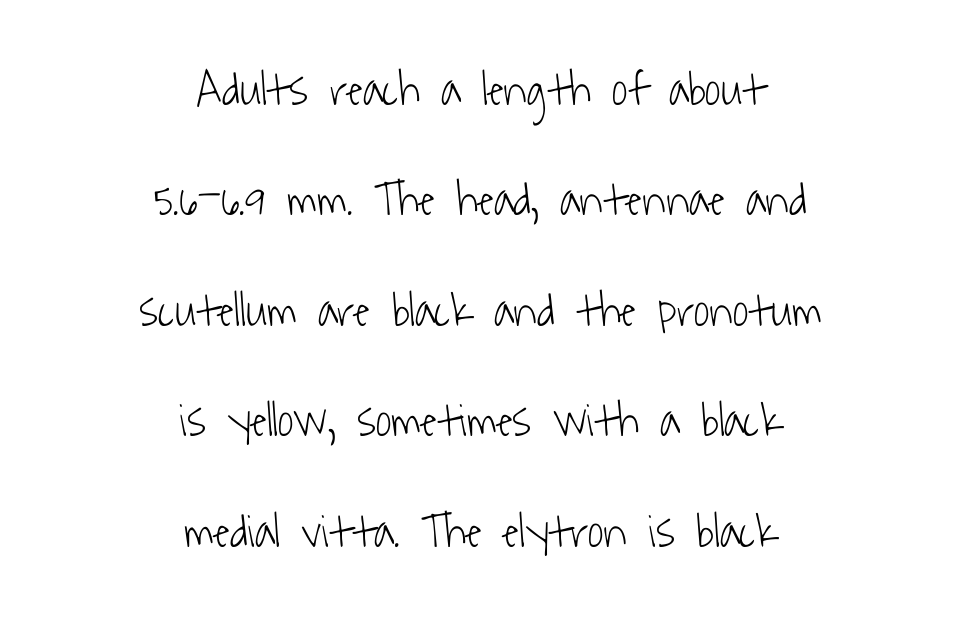
Unlike a traditional serif, this face leaves its strokes unadorned. This sample trades compactness for vertical openness between lines. There is no visible air inserted between adjacent glyphs. Weight: not bold — regular or lighter.
